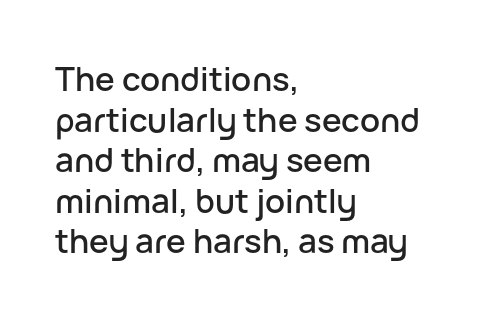
{"serif": "no", "italic": "no", "width": "normal", "stroke_contrast": "low", "x_height": "medium", "monospaced": "no", "underline": "no", "align": "left", "line_spacing_ratio": 1.23, "letter_spacing": "normal", "letter_spacing_em": 0.0, "glyph_px": 33}
